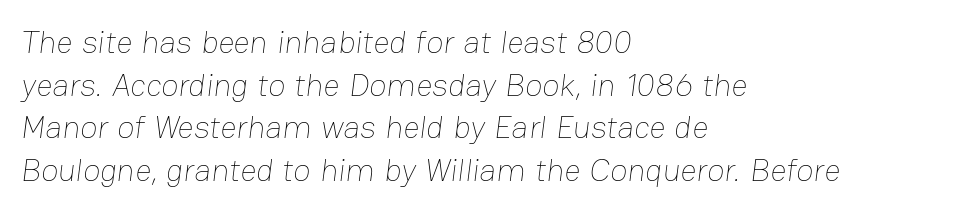
{"bold": "no", "weight": "thin", "width": "normal", "stroke_contrast": "low", "x_height": "medium", "monospaced": "no", "underline": "no", "align": "left", "line_spacing": "normal", "line_spacing_ratio": 1.33, "letter_spacing": "normal", "letter_spacing_em": 0.0, "glyph_px": 32}
